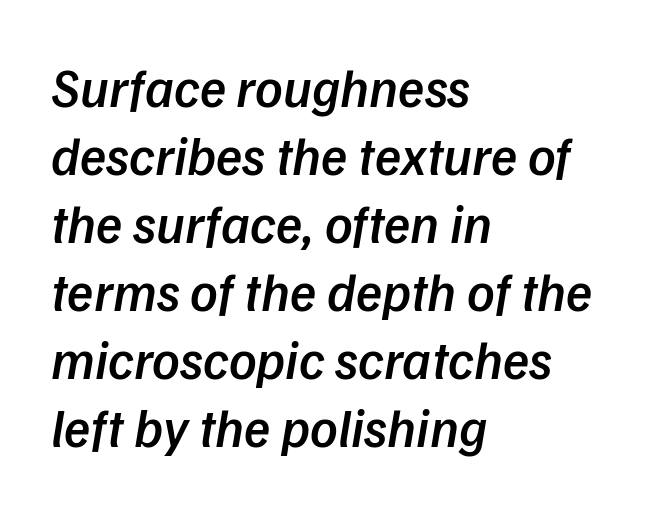
Observe the absence of serifs on each vertical stroke in this sample. Rows of type keep a routine distance in the vertical direction. Check under the words: just untouched page. The face used here is rendered with its standard letterfit. Line beginnings align vertically; line endings do not.
